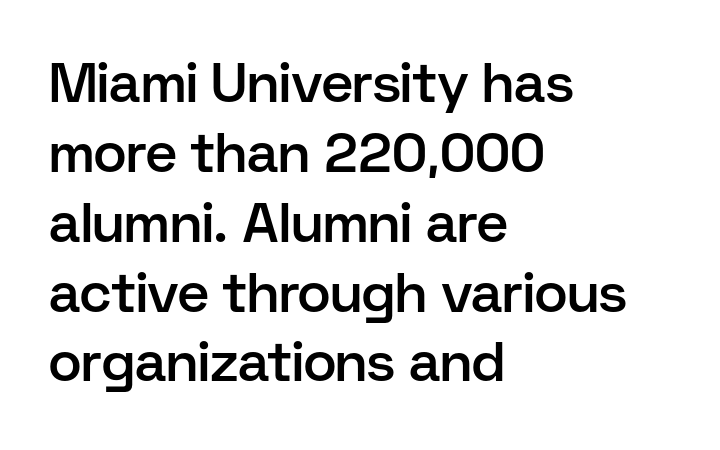
The image shows 55 px semibold sans-serif type, upright; set left-aligned, normal line spacing (1.27x), normal letter spacing, not underlined; low stroke contrast and a medium x-height.
